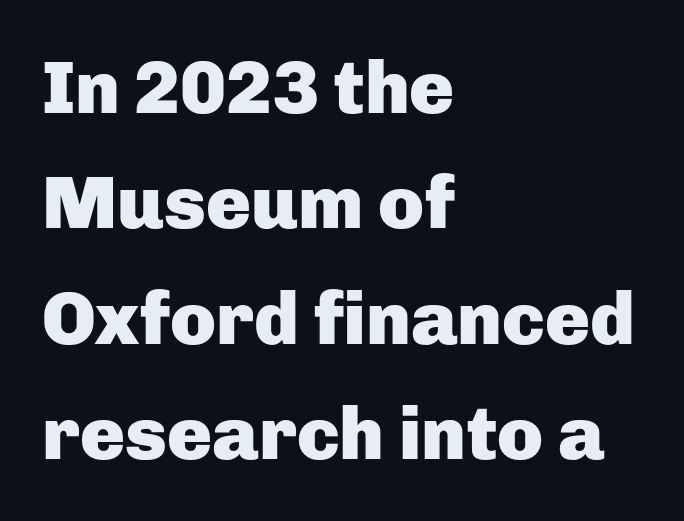
Has an underline been added? It has not. The face used here is proportionally spaced, like ordinary book or web type. You can tell it's not italic because the verticals are truly vertical. Interline gaps are of average width in this sample. Font category for this specimen: sans-serif.
